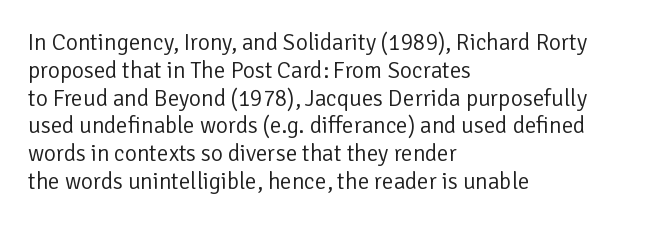
{"italic": "no", "bold": "no", "underline": "no", "align": "left", "line_spacing_ratio": 1.21, "letter_spacing": "normal", "letter_spacing_em": 0.0, "glyph_px": 23}
